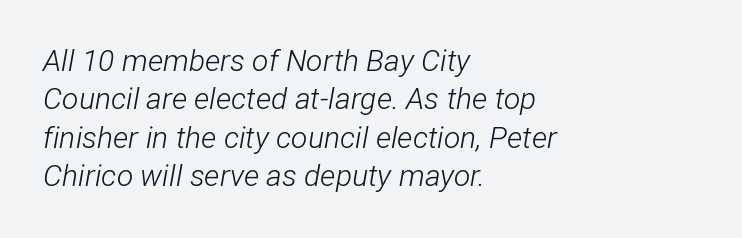
{"italic": "yes", "lean": "right", "slant_degrees": 12, "bold": "no", "weight": "light", "width": "condensed", "stroke_contrast": "low", "x_height": "medium", "monospaced": "no", "underline": "no", "align": "left", "line_spacing": "normal", "line_spacing_ratio": 1.28, "letter_spacing": "normal", "letter_spacing_em": 0.0, "glyph_px": 30}
